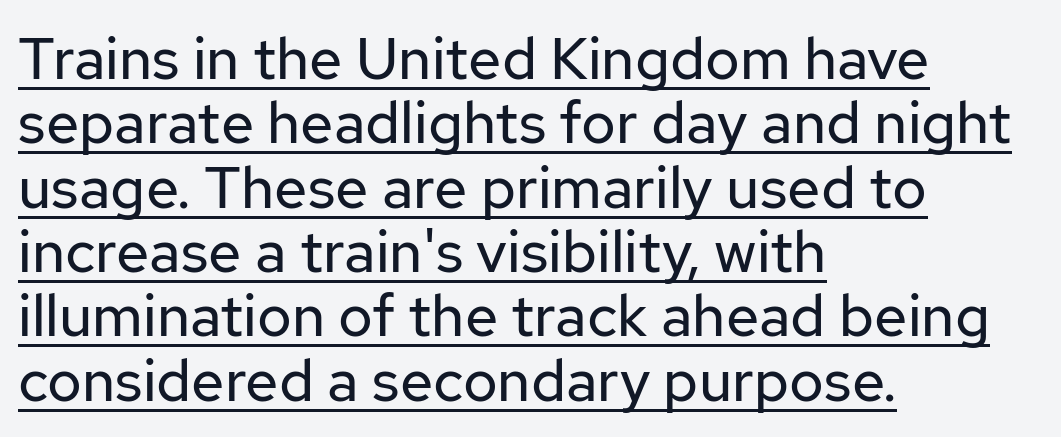
Q: Is the text bold? A: No.
Q: Is the text italic (slanted)? A: No, it is upright.
Q: Is the typeface a serif or a sans-serif typeface? A: Sans-serif.
Q: Is the text underlined? A: Yes.
Q: How is the paragraph aligned? A: Left-aligned.
Q: Is the spacing between letters normal or unusually wide? A: Normal.
Q: Is the spacing between lines tight, normal or loose? A: Tight.
Q: Width (condensed, normal, or wide)? A: Normal.
Q: Stroke contrast? A: Low.
Q: x-height? A: Medium.
Q: Monospaced? A: No.
